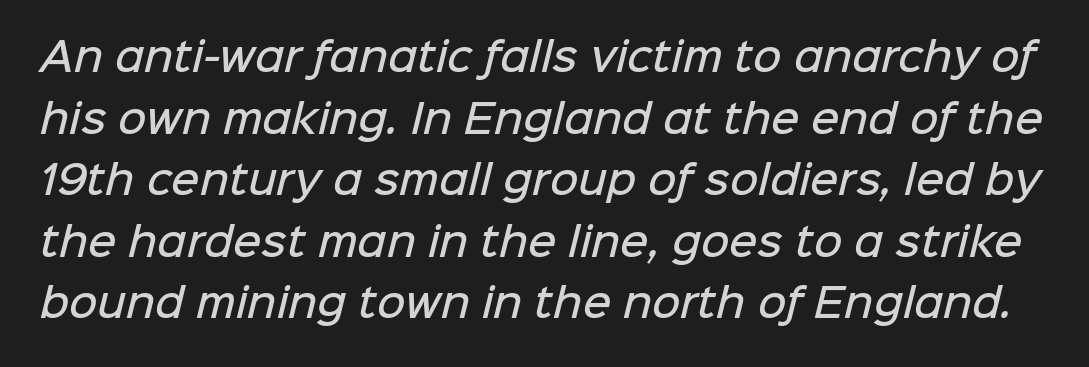
{"serif": "no", "bold": "semi", "weight": "semibold", "width": "normal", "stroke_contrast": "low", "x_height": "medium", "monospaced": "no", "underline": "no", "line_spacing": "normal", "line_spacing_ratio": 1.58, "letter_spacing": "normal", "letter_spacing_em": 0.0, "glyph_px": 39}
